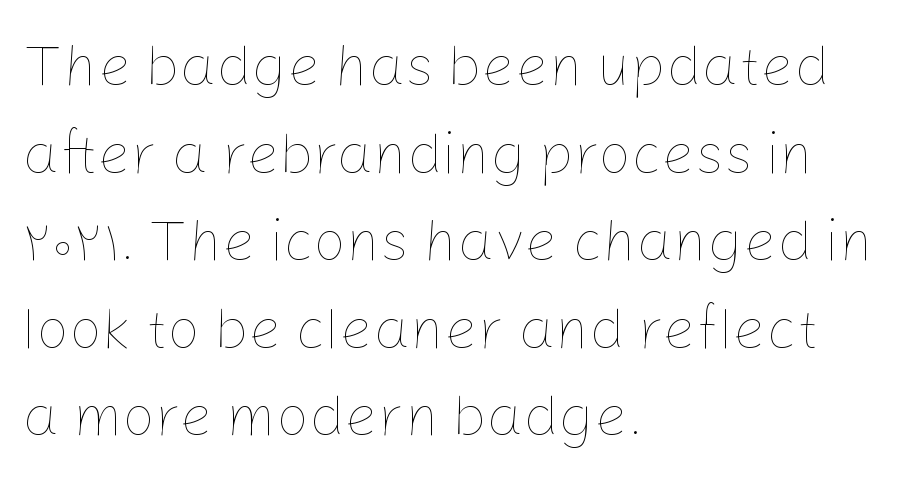
{"italic": "no", "bold": "no", "weight": "thin", "width": "normal", "stroke_contrast": "low", "x_height": "medium", "monospaced": "no", "underline": "no", "align": "left", "line_spacing": "normal", "line_spacing_ratio": 1.51, "letter_spacing": "normal", "letter_spacing_em": 0.0, "glyph_px": 58}
